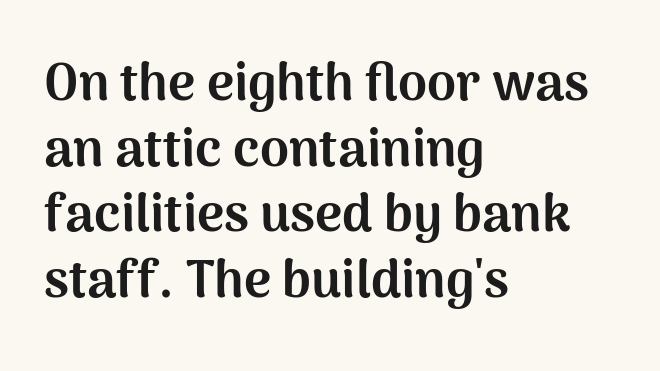
The image shows 52 px bold sans-serif type, upright; set left-aligned, normal line spacing (1.26x), normal letter spacing, not underlined; medium stroke contrast and a medium x-height.
